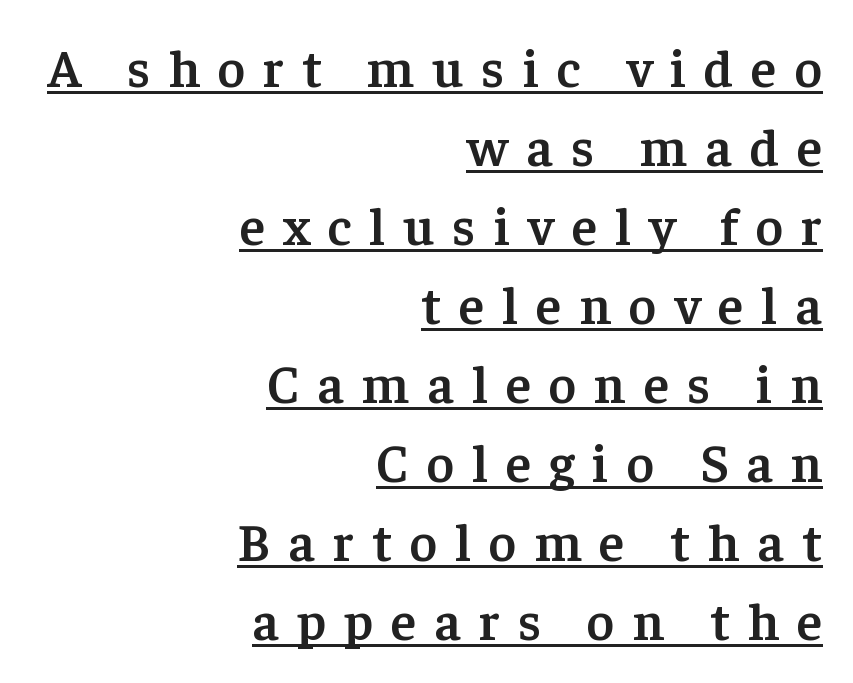
The typesetter has applied underlining to the passage shown. Does the leading feel generous? No, just average. The characters look somewhat weighty, a semibold short of true bold. Posture: straight, roman, zero tilt. The face used here is seriffed, in the tradition of book romans.
